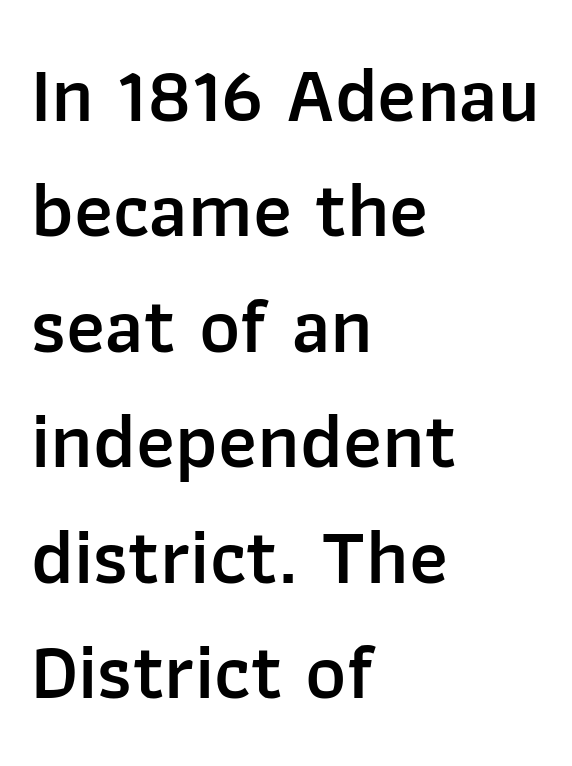
Each letter keeps its own natural width here, so spacing adapts to shape. When letters stand straight like this, we call the style roman or upright. The passage shown has conventional tracking throughout. The space between consecutive lines is moderate. Layout note: lines flush left. On the weight axis this lands at semibold, roughly 600.
